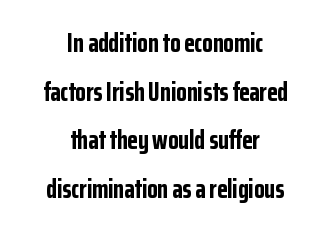
{"italic": "no", "bold": "yes", "underline": "no", "align": "center", "line_spacing_ratio": 1.8, "letter_spacing": "normal", "letter_spacing_em": 0.0, "glyph_px": 27}
